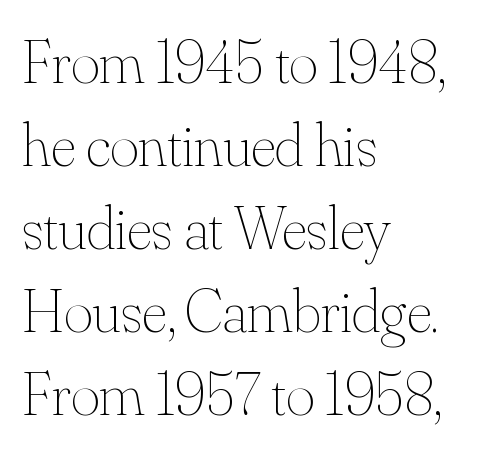
{"italic": "no", "bold": "no", "weight": "thin", "width": "normal", "stroke_contrast": "medium", "x_height": "small", "monospaced": "no", "underline": "no", "align": "left", "line_spacing": "normal", "line_spacing_ratio": 1.34, "letter_spacing": "normal", "letter_spacing_em": 0.0, "glyph_px": 62}
